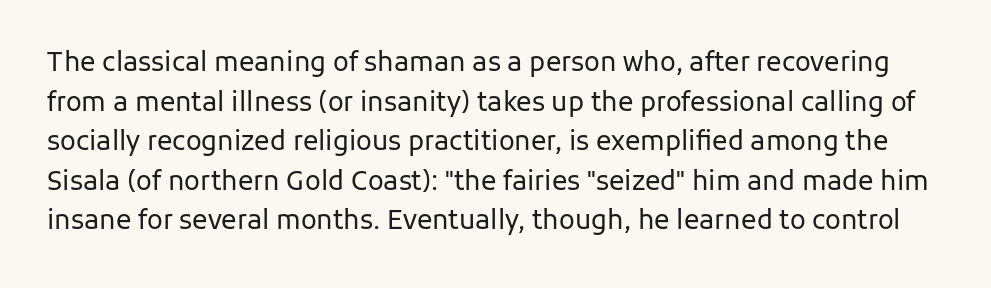
Q: Is the text bold? A: No.
Q: Is the text italic (slanted)? A: No, it is upright.
Q: Is the text underlined? A: No.
Q: Is the spacing between letters normal or unusually wide? A: Normal.
Q: Is the spacing between lines tight, normal or loose? A: Normal.
